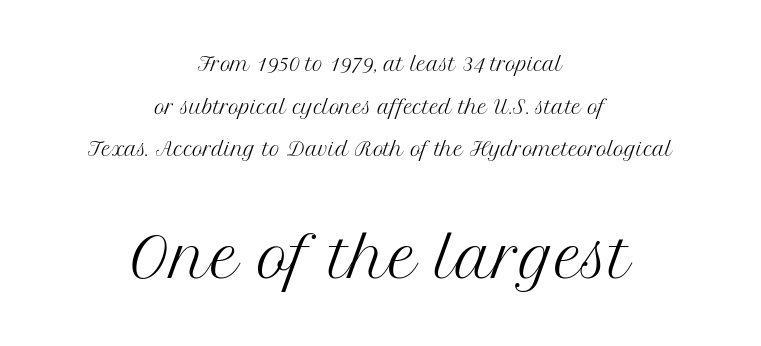
Q: Is the text bold? A: No.
Q: Is the text italic (slanted)? A: Yes.
Q: Is the text underlined? A: No.
Q: How is the paragraph aligned? A: Centered.
Q: Is the spacing between letters normal or unusually wide? A: Normal.
Q: Is the spacing between lines tight, normal or loose? A: Loose.
Q: Which block of text is set in a larger size, the first (top) or the second (bottom)? A: The second (bottom) one.
Q: Width (condensed, normal, or wide)? A: Normal.
Q: Stroke contrast? A: Medium.
Q: x-height? A: Medium.
Q: Monospaced? A: No.
